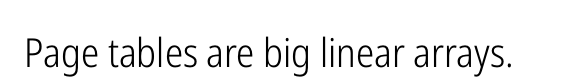
{"serif": "no", "italic": "no", "bold": "no", "weight": "light", "width": "condensed", "stroke_contrast": "low", "x_height": "medium", "monospaced": "no", "underline": "no", "letter_spacing": "normal", "letter_spacing_em": 0.0, "glyph_px": 40}
